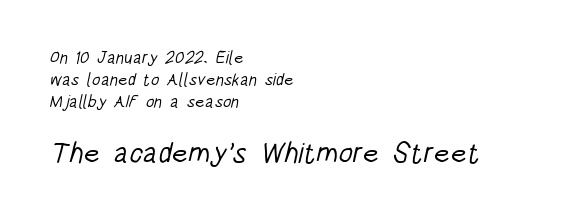
Q: Is the text bold? A: No.
Q: Is the typeface a serif or a sans-serif typeface? A: Sans-serif.
Q: Is the text underlined? A: No.
Q: How is the paragraph aligned? A: Left-aligned.
Q: Is the spacing between letters normal or unusually wide? A: Normal.
Q: Is the spacing between lines tight, normal or loose? A: Normal.
Q: Which block of text is set in a larger size, the first (top) or the second (bottom)? A: The second (bottom) one.
Q: Width (condensed, normal, or wide)? A: Condensed.
Q: Stroke contrast? A: Low.
Q: x-height? A: Large.
Q: Monospaced? A: No.
